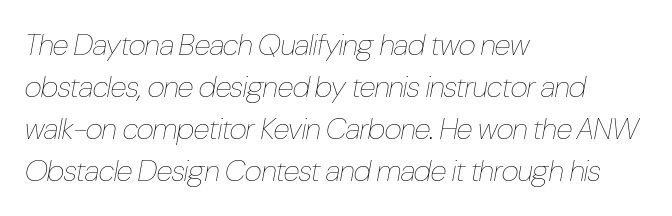
Q: Is the text bold? A: No.
Q: Is the text italic (slanted)? A: Yes, it leans right by about 10 degrees.
Q: Is the text underlined? A: No.
Q: How is the paragraph aligned? A: Left-aligned.
Q: Is the spacing between letters normal or unusually wide? A: Normal.
Q: Is the spacing between lines tight, normal or loose? A: Normal.
Q: Width (condensed, normal, or wide)? A: Condensed.
Q: Stroke contrast? A: Low.
Q: x-height? A: Medium.
Q: Monospaced? A: No.
